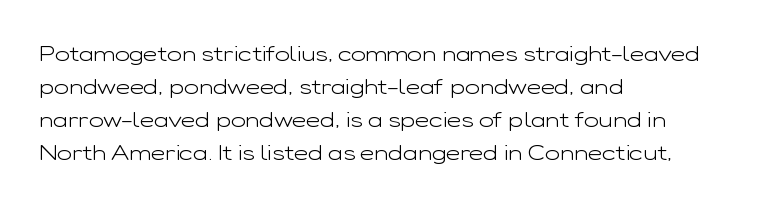
{"italic": "no", "bold": "no", "underline": "no", "align": "left", "line_spacing": "normal", "line_spacing_ratio": 1.5, "letter_spacing": "normal", "letter_spacing_em": 0.0, "glyph_px": 22}
